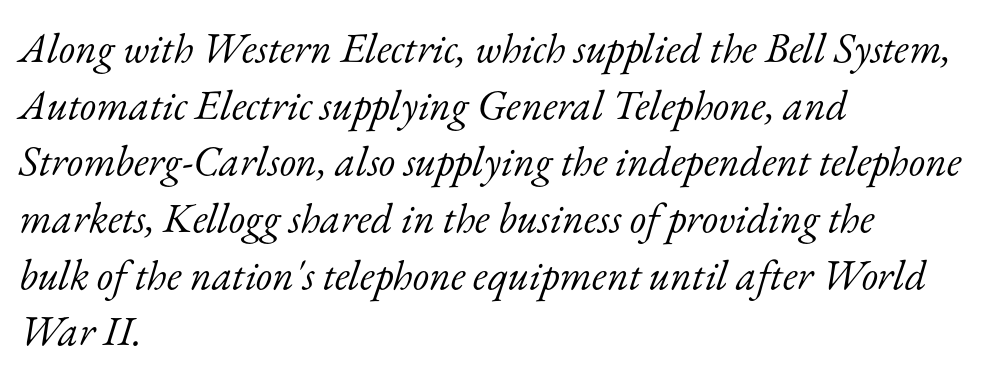
The image shows 42 px light serif type, italic (leaning right); set left-aligned, normal line spacing (1.35x), normal letter spacing, not underlined; low stroke contrast and a small x-height.
